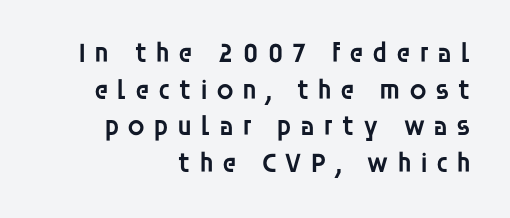
The image shows 28 px semibold sans-serif type, upright; set right-aligned, normal line spacing (1.31x), unusually wide letter spacing (+0.28 em), not underlined; low stroke contrast and a large x-height.
